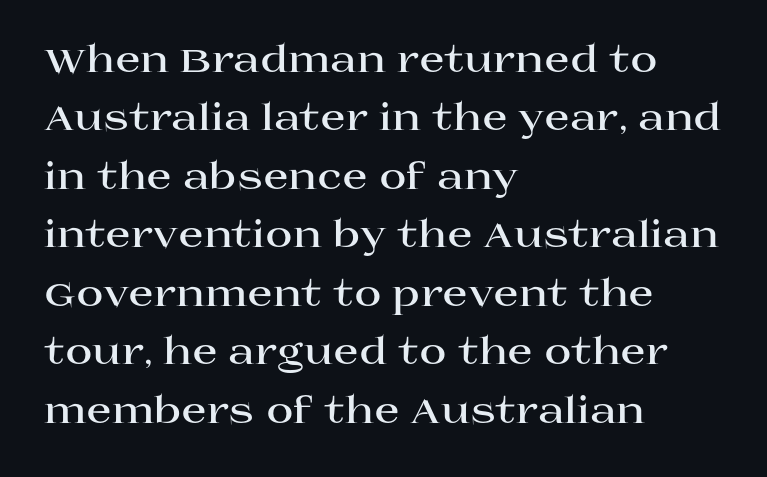
The image shows 37 px bold, wide serif type, upright; set left-aligned, normal line spacing (1.58x), normal letter spacing, not underlined; high stroke contrast and a large x-height.
